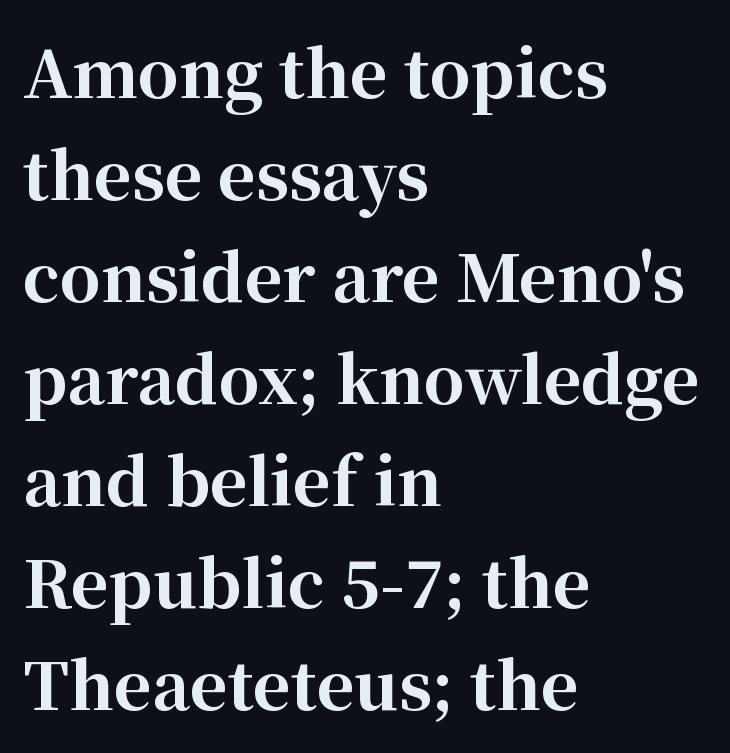
The image shows 65 px bold serif type, upright; set left-aligned, normal line spacing (1.57x), normal letter spacing, not underlined; high stroke contrast and a medium x-height.
